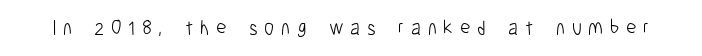
Characters remain perfectly vertical along every line. Honestly, there is no underline to notice here at all. This reads as an unemphasized weight, regular at the heaviest. Short note: letters widely spaced.
